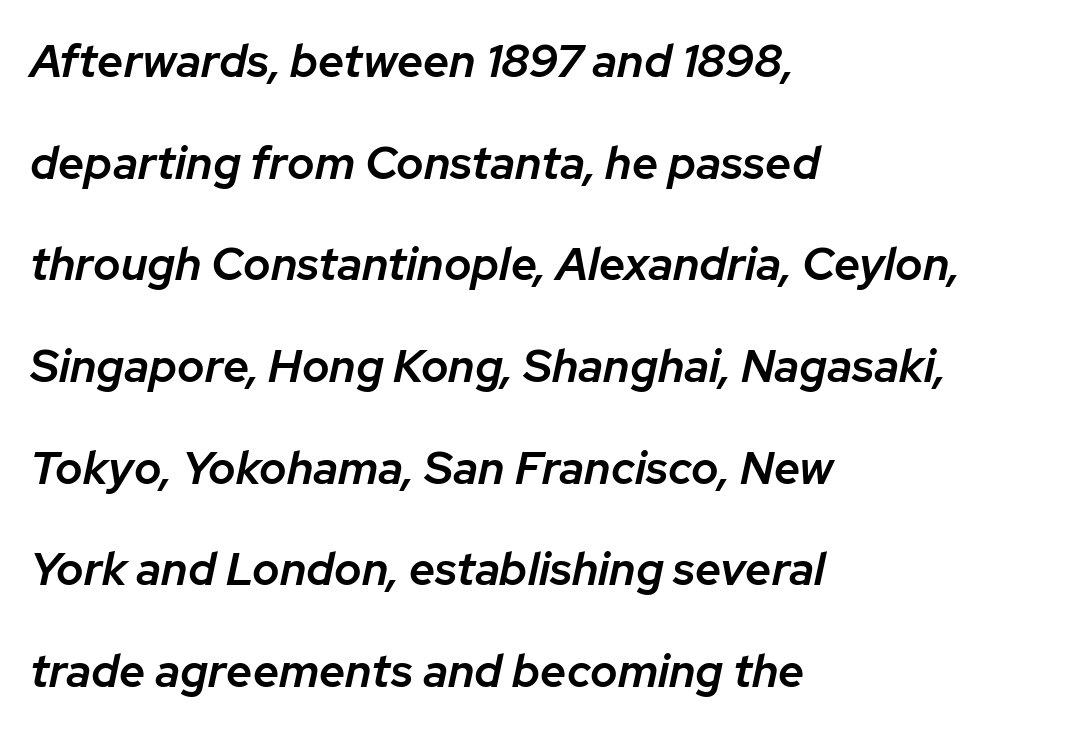
The image shows 46 px semibold type, italic (leaning right); set left-aligned, loose line spacing (2.21x), normal letter spacing, not underlined; low stroke contrast and a medium x-height.
